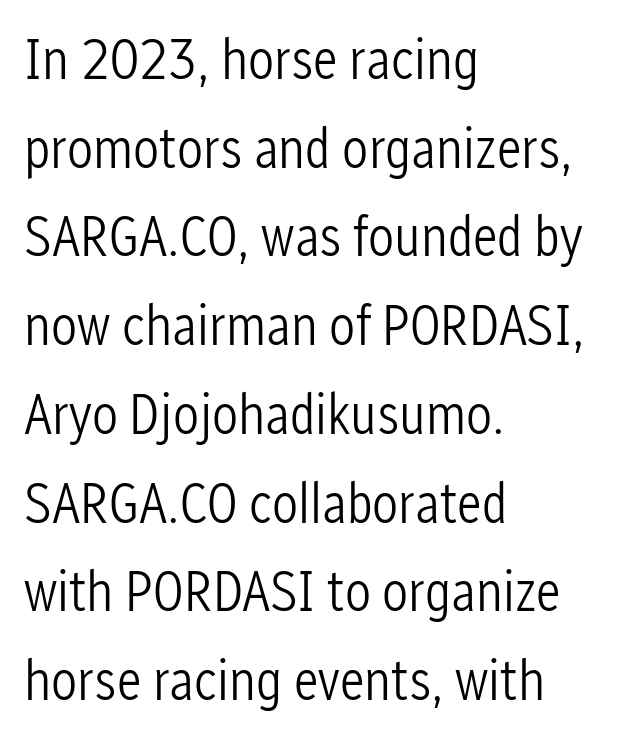
Descenders are the only things crossing below the line. This sample uses an upright cut, with every glyph sitting square on the baseline. These lines are rendered in a variable-pitch font. Nothing sits at the stroke ends, so this counts as sans-serif.
